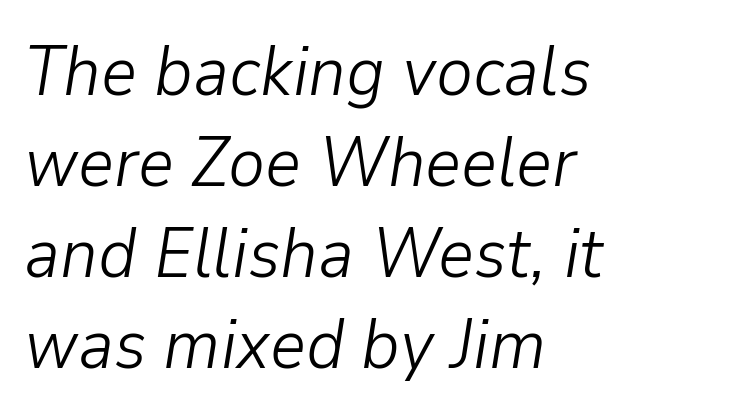
The image shows 70 px light type, italic (leaning right); set left-aligned, normal line spacing (1.3x), normal letter spacing, not underlined; low stroke contrast and a medium x-height.
